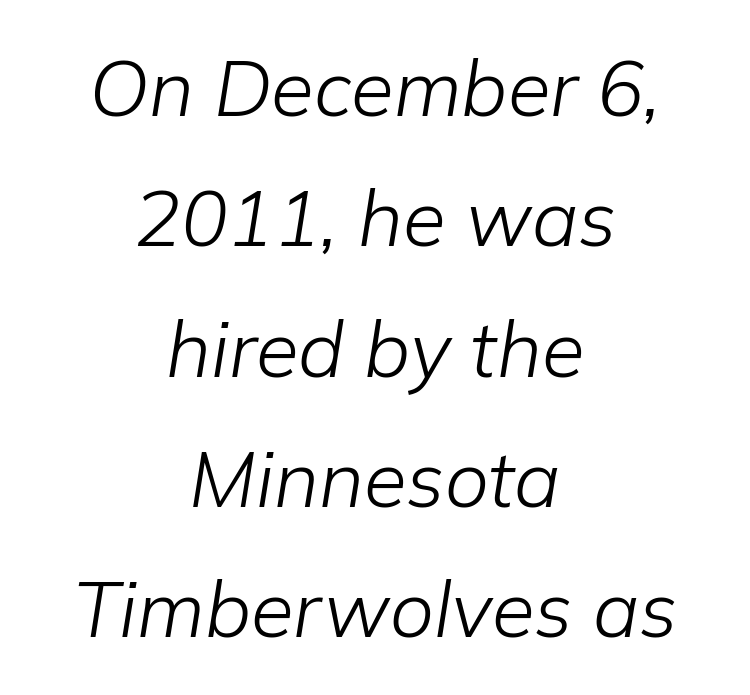
{"italic": "yes", "lean": "right", "slant_degrees": 9, "bold": "no", "weight": "light", "width": "normal", "stroke_contrast": "low", "x_height": "medium", "monospaced": "no", "underline": "no", "align": "center", "line_spacing": "normal", "line_spacing_ratio": 1.67, "letter_spacing": "normal", "letter_spacing_em": 0.0, "glyph_px": 78}
